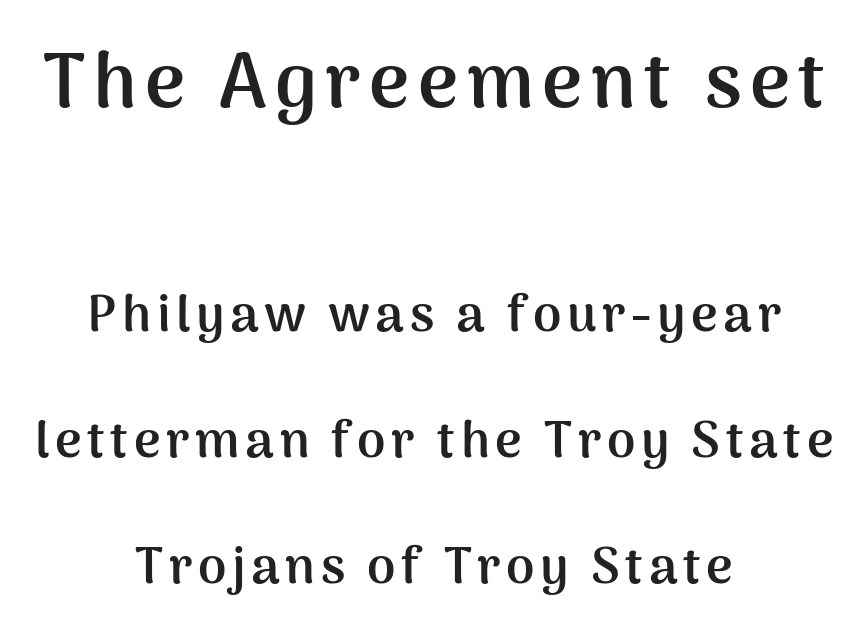
The image shows 77 px semibold sans-serif type, upright; set centered, loose line spacing (2.47x), not underlined; the first (top) block is 1.51x larger; medium stroke contrast and a medium x-height.
